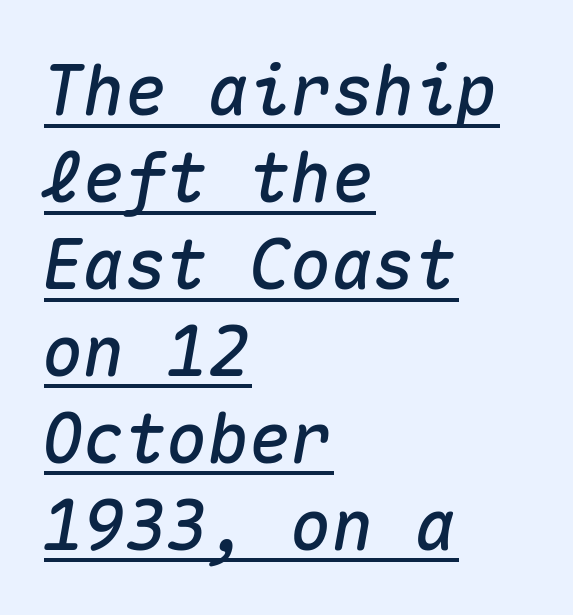
{"italic": "yes", "lean": "right", "slant_degrees": 10, "width": "normal", "stroke_contrast": "medium", "x_height": "medium", "monospaced": "yes", "underline": "yes", "align": "left", "line_spacing": "normal", "line_spacing_ratio": 1.26, "letter_spacing": "normal", "letter_spacing_em": 0.0, "glyph_px": 69}
